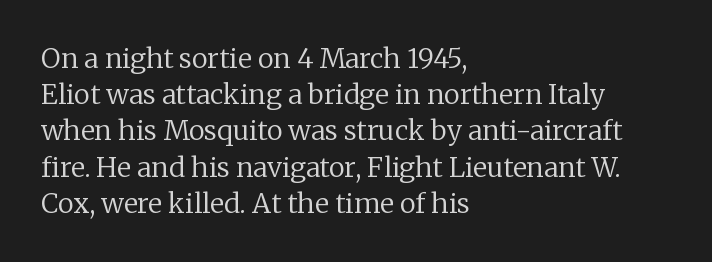
The image shows 27 px text type, upright; set left-aligned, normal line spacing (1.34x), normal letter spacing, not underlined.
